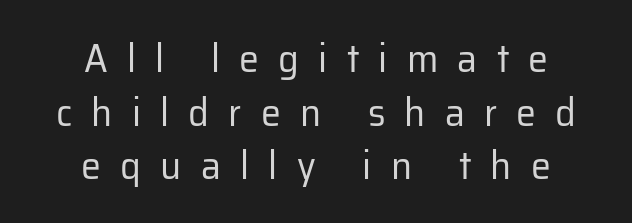
Has an underline been added? It has not. Spacing between characters has been opened up far beyond the box default. The type sits square on the baseline with zero lean. The rag falls on both sides of this text block equally.
